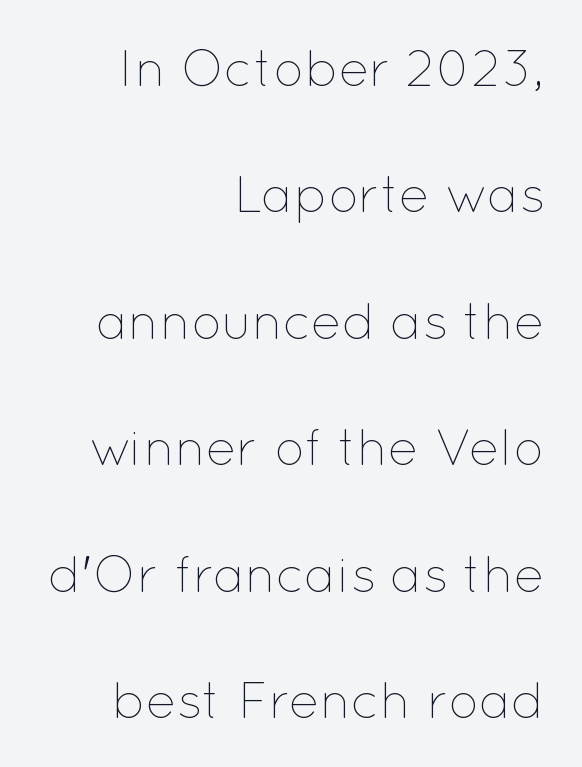
The space beneath each line is pristine and unruled. On a weight scale, this lands at 450 or below. Each word holds together tightly as a unit, with standard inter-letter gaps. Notice how the stems are strictly vertical — no italics here. This sample is right-justified, so line beginnings fall wherever the words allow. Is this a fixed-width face? No — the glyphs have proportional, varying widths.
